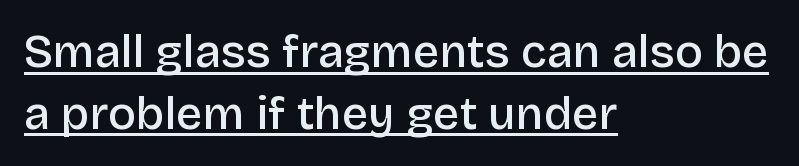
The image shows 46 px semibold sans-serif type, upright; set left-aligned, normal line spacing (1.34x), normal letter spacing, underlined; low stroke contrast and a large x-height.
